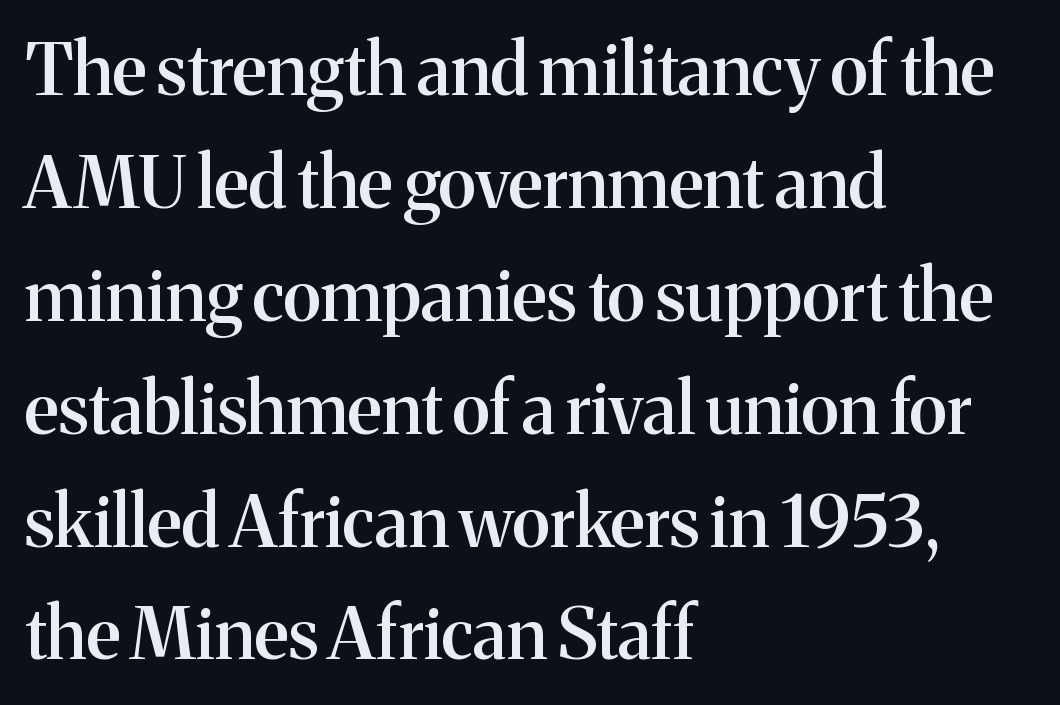
Q: Is the text bold? A: Semi-bold.
Q: Is the text italic (slanted)? A: No, it is upright.
Q: Is the typeface a serif or a sans-serif typeface? A: Serif.
Q: Is the text underlined? A: No.
Q: How is the paragraph aligned? A: Left-aligned.
Q: Is the spacing between letters normal or unusually wide? A: Normal.
Q: Is the spacing between lines tight, normal or loose? A: Normal.
Q: Width (condensed, normal, or wide)? A: Normal.
Q: Stroke contrast? A: Medium.
Q: x-height? A: Medium.
Q: Monospaced? A: No.
